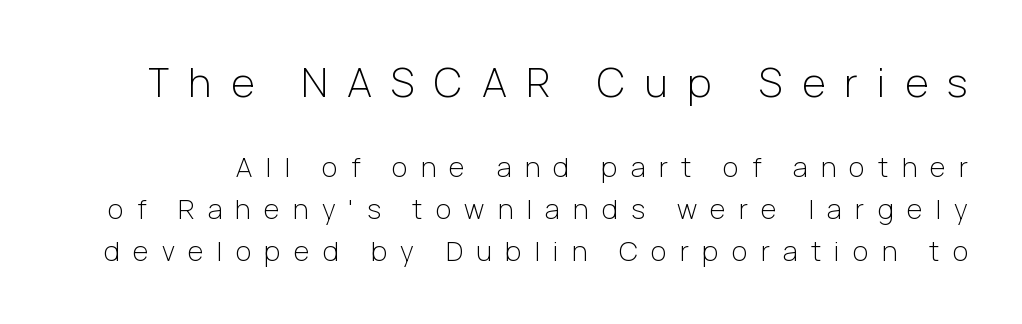
Q: Is the text bold? A: No.
Q: Is the text italic (slanted)? A: No, it is upright.
Q: Is the typeface a serif or a sans-serif typeface? A: Sans-serif.
Q: Is the text underlined? A: No.
Q: Is the spacing between letters normal or unusually wide? A: Unusually wide.
Q: Is the spacing between lines tight, normal or loose? A: Normal.
Q: Which block of text is set in a larger size, the first (top) or the second (bottom)? A: The first (top) one.
Q: Width (condensed, normal, or wide)? A: Normal.
Q: Stroke contrast? A: Low.
Q: x-height? A: Medium.
Q: Monospaced? A: No.
